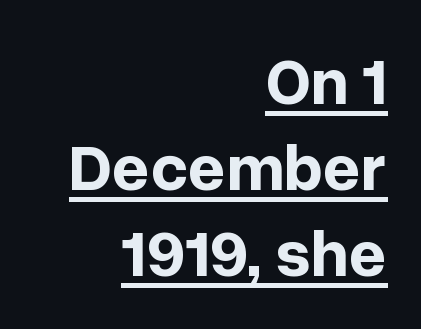
What weight is shown? A full bold with thick strokes. Students, note that the glyphs here touch the page at normal intervals. The face used here is proportionally spaced, like ordinary book or web type. The type sits square on the baseline with zero lean. Typographically, this falls in the sans-serif category. These lines sit exactly where default settings would place them.
